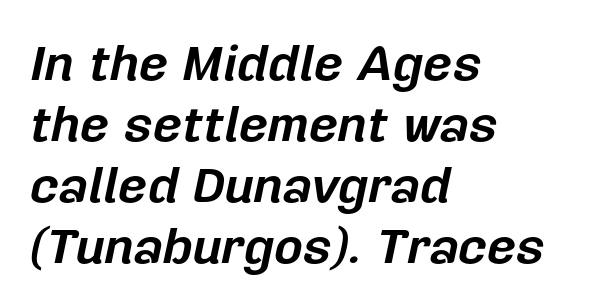
The image shows 50 px bold type, italic (leaning right); set left-aligned, line spacing 1.22x, normal letter spacing, not underlined; low stroke contrast and a medium x-height.
